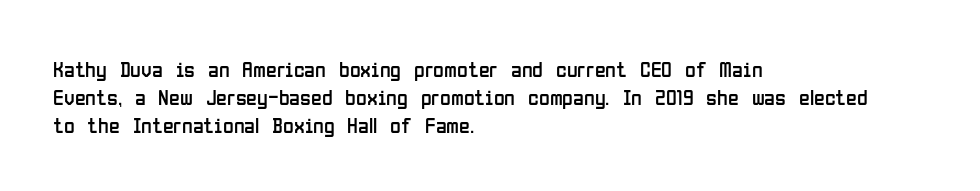
No extra ink here — the face is not bold. Students, observe: this is what conventionally led text looks like. Visually the block forms a straight wall on the left and a jagged coastline on the right. Clear beneath every line of the passage.
